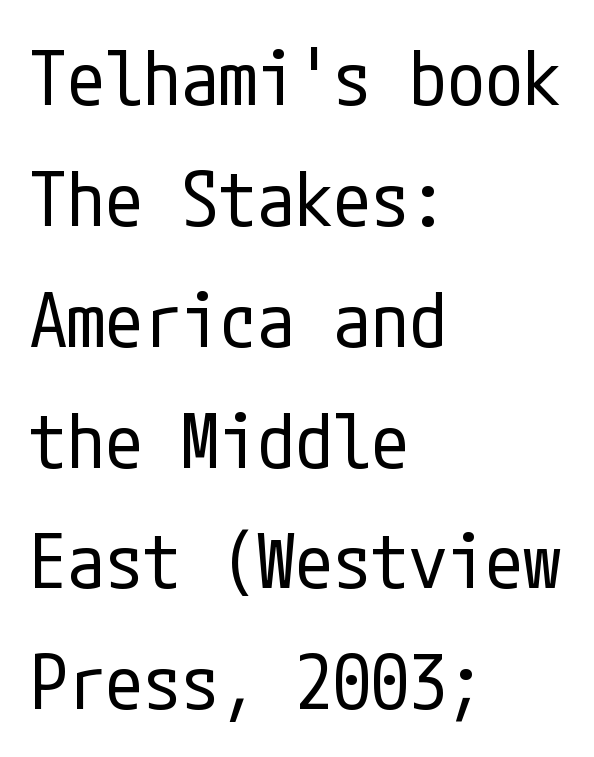
Q: Is the text bold? A: No.
Q: Is the text italic (slanted)? A: No, it is upright.
Q: Is the typeface a serif or a sans-serif typeface? A: Sans-serif.
Q: Is the text underlined? A: No.
Q: How is the paragraph aligned? A: Left-aligned.
Q: Is the spacing between letters normal or unusually wide? A: Normal.
Q: Is the spacing between lines tight, normal or loose? A: Normal.
Q: Width (condensed, normal, or wide)? A: Condensed.
Q: Stroke contrast? A: Low.
Q: x-height? A: Medium.
